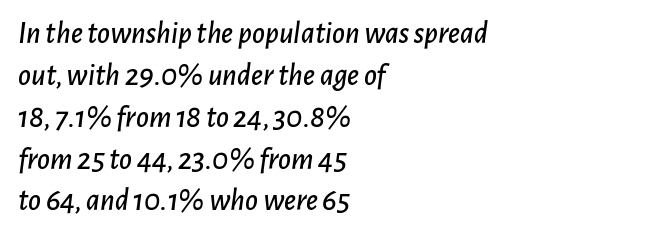
Regular leading. Does the lettering tilt? It does — this is italic. The paragraph has a hard left edge and a soft right edge. The horizontal fit of the characters is conventional and even. The letters advance in unequal steps, a hallmark of proportional type.
